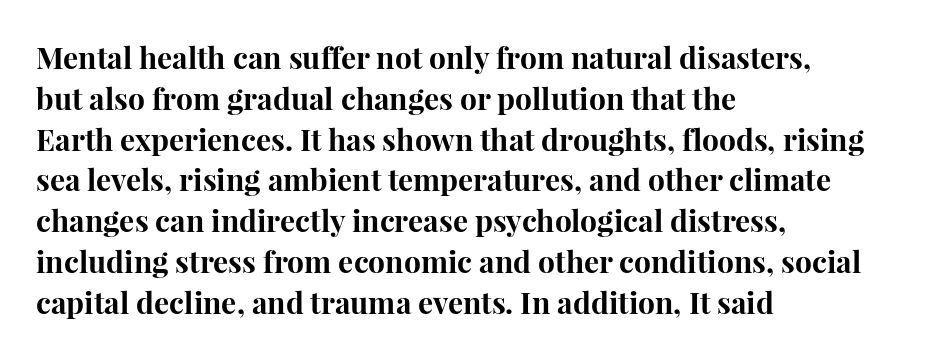
The image shows 30 px bold serif type, upright; set left-aligned, normal line spacing (1.36x), normal letter spacing, not underlined; high stroke contrast and a medium x-height.
